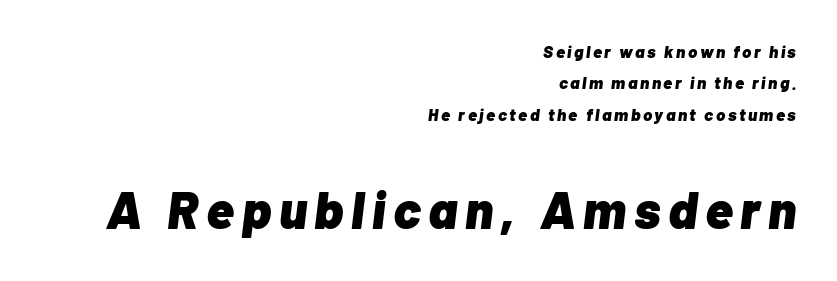
The passage is arranged like a letterhead date or caption credit — flush right. Descenders hang freely into open space. Is the type bold? Yes — the strokes are clearly thick and heavy. Emphasis-style slanted type is in use.
